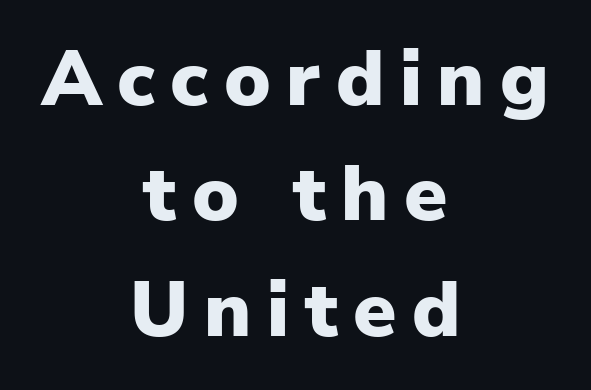
A typesetter would call this heavily tracked-out type. Beneath every word, the page is bare. Nope, not italic — everything's standing straight. The letters carry no serifs — their stems end cleanly without finishing strokes. Leading: standard.
